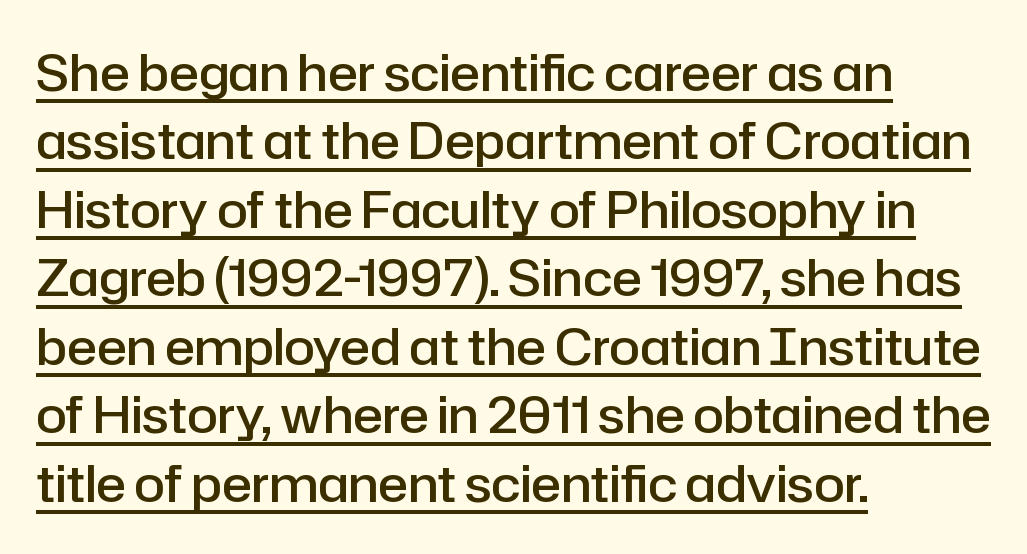
{"serif": "no", "italic": "no", "bold": "semi", "weight": "semibold", "width": "normal", "stroke_contrast": "low", "x_height": "medium", "monospaced": "no", "underline": "yes", "align": "left", "line_spacing": "normal", "line_spacing_ratio": 1.37, "letter_spacing": "normal", "letter_spacing_em": 0.0, "glyph_px": 50}
